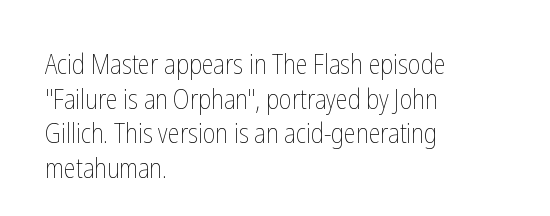
Q: Is the text bold? A: No.
Q: Is the text italic (slanted)? A: No, it is upright.
Q: Is the text underlined? A: No.
Q: How is the paragraph aligned? A: Left-aligned.
Q: Is the spacing between letters normal or unusually wide? A: Normal.
Q: Is the spacing between lines tight, normal or loose? A: Normal.
